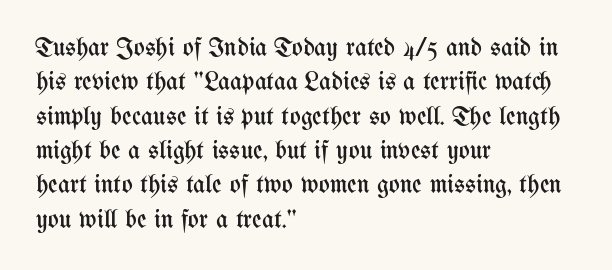
Q: Is the text bold? A: No.
Q: Is the text italic (slanted)? A: No, it is upright.
Q: Is the text underlined? A: No.
Q: How is the paragraph aligned? A: Left-aligned.
Q: Is the spacing between letters normal or unusually wide? A: Normal.
Q: Is the spacing between lines tight, normal or loose? A: Normal.
